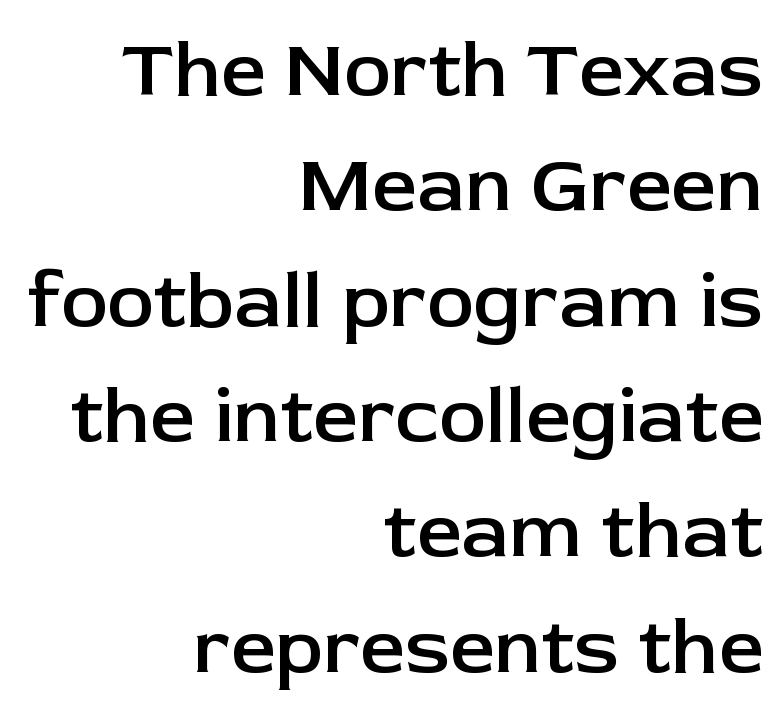
The image shows 79 px semibold sans-serif type, upright; set right-aligned, normal line spacing (1.46x), normal letter spacing, not underlined; low stroke contrast and a medium x-height.
